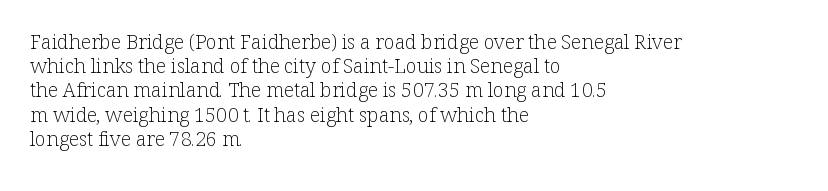
Q: Is the text bold? A: No.
Q: Is the text italic (slanted)? A: No, it is upright.
Q: Is the text underlined? A: No.
Q: How is the paragraph aligned? A: Left-aligned.
Q: Is the spacing between letters normal or unusually wide? A: Normal.
